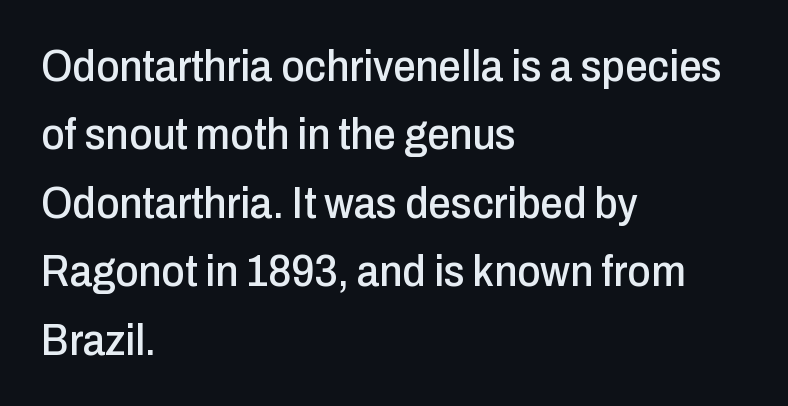
{"serif": "no", "italic": "no", "width": "condensed", "stroke_contrast": "low", "x_height": "medium", "monospaced": "no", "underline": "no", "align": "left", "line_spacing": "normal", "line_spacing_ratio": 1.52, "letter_spacing": "normal", "letter_spacing_em": 0.0, "glyph_px": 45}
